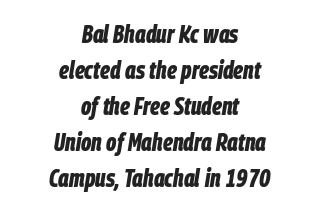
Normally led — the rows are evenly, conventionally spaced. Would a proofreader flag this as italicized? Yes. The characters look thick and weighty, a clear bold. Unmarked baselines from the first word to the last. Words appear dense and cohesive because spacing is normal. The lines in this sample share a center point and differ in where they start and stop.
